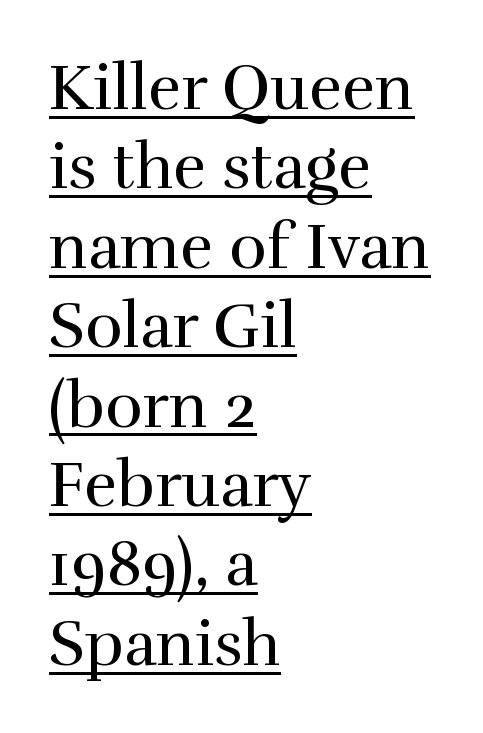
The image shows 63 px regular-weight serif type, upright; set left-aligned, normal line spacing (1.26x), normal letter spacing, underlined; a medium x-height.
